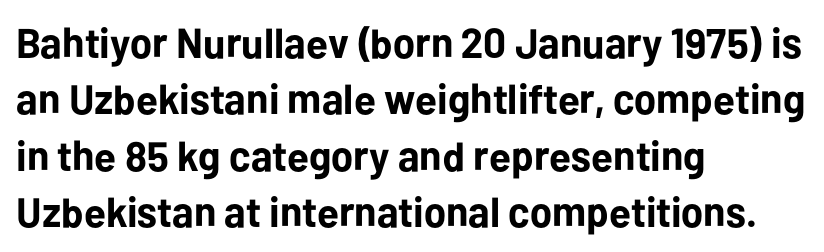
{"serif": "no", "italic": "no", "bold": "yes", "weight": "bold", "width": "normal", "stroke_contrast": "low", "x_height": "medium", "monospaced": "no", "underline": "no", "align": "left", "line_spacing": "normal", "line_spacing_ratio": 1.34, "letter_spacing": "normal", "letter_spacing_em": 0.0, "glyph_px": 42}
